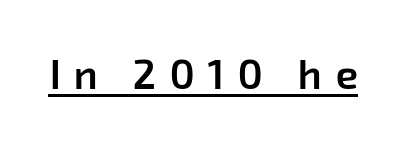
{"serif": "no", "bold": "semi", "weight": "semibold", "width": "normal", "stroke_contrast": "low", "x_height": "medium", "monospaced": "no", "underline": "yes", "letter_spacing": "wide", "letter_spacing_em": 0.32, "glyph_px": 41}
